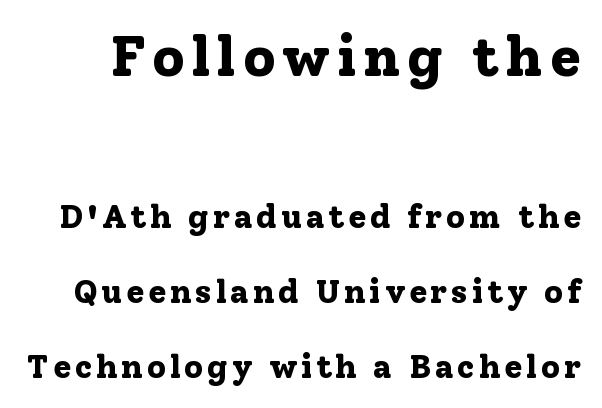
The image shows 57 px bold serif type, upright; set loose line spacing (2.27x), not underlined; the first (top) block is 1.73x larger; low stroke contrast and a medium x-height.
